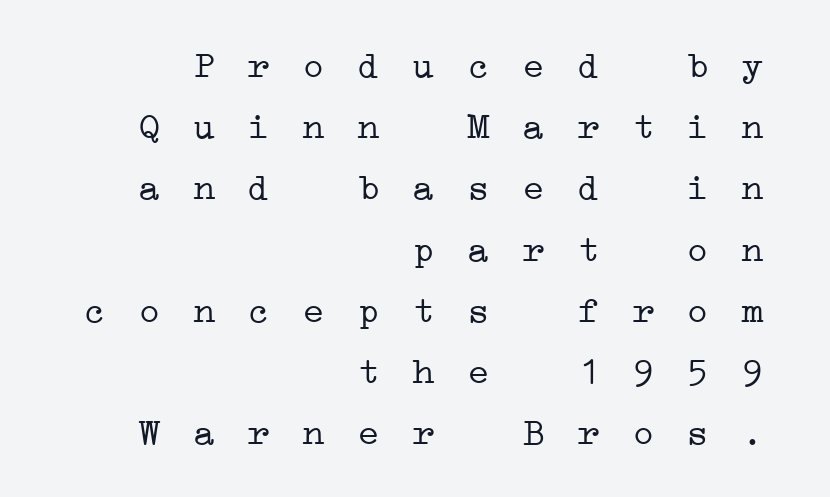
Q: Is the text bold? A: No.
Q: Is the typeface a serif or a sans-serif typeface? A: Serif.
Q: Is the text underlined? A: No.
Q: How is the paragraph aligned? A: Right-aligned.
Q: Is the spacing between letters normal or unusually wide? A: Unusually wide.
Q: Is the spacing between lines tight, normal or loose? A: Normal.
Q: Width (condensed, normal, or wide)? A: Wide.
Q: Stroke contrast? A: Low.
Q: x-height? A: Medium.
Q: Monospaced? A: Yes.
